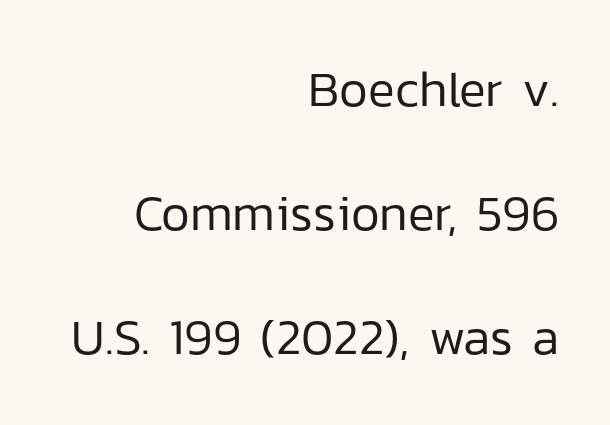
{"serif": "no", "italic": "no", "bold": "no", "weight": "regular", "width": "normal", "stroke_contrast": "low", "x_height": "medium", "monospaced": "no", "underline": "no", "align": "right", "line_spacing": "loose", "line_spacing_ratio": 2.48, "letter_spacing": "normal", "letter_spacing_em": 0.0, "glyph_px": 50}
